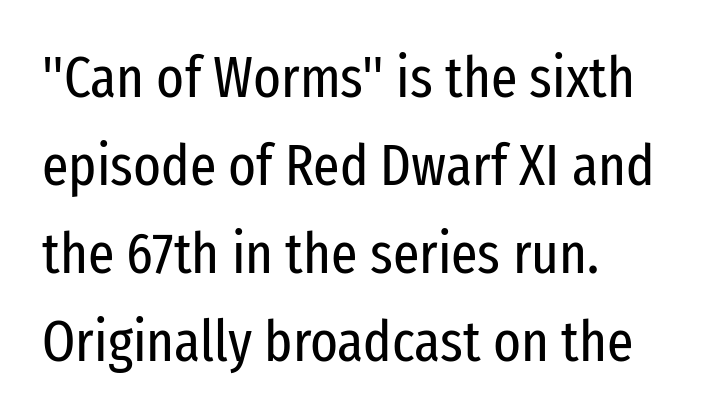
{"serif": "no", "italic": "no", "bold": "no", "weight": "regular", "width": "condensed", "stroke_contrast": "low", "x_height": "medium", "monospaced": "no", "underline": "no", "line_spacing": "normal", "line_spacing_ratio": 1.52, "letter_spacing": "normal", "letter_spacing_em": 0.0, "glyph_px": 58}
